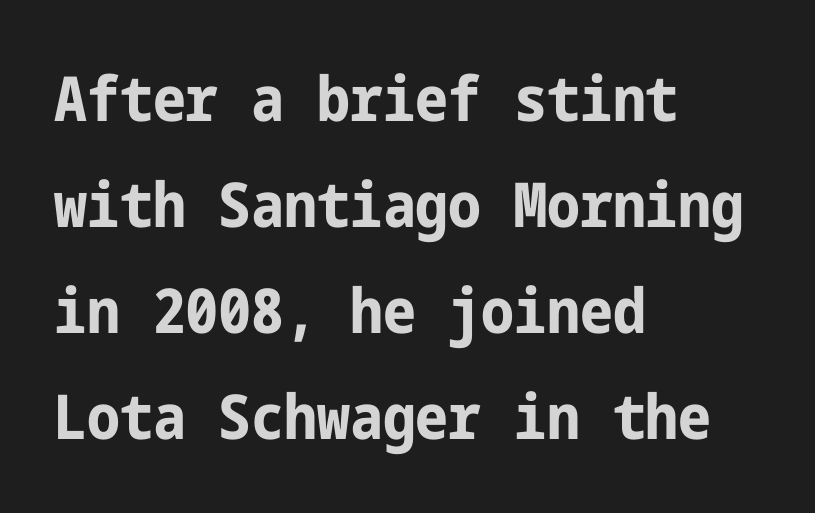
{"serif": "no", "italic": "no", "bold": "yes", "weight": "bold", "width": "condensed", "stroke_contrast": "low", "x_height": "medium", "underline": "no", "align": "left", "line_spacing_ratio": 1.71, "letter_spacing": "normal", "letter_spacing_em": 0.0, "glyph_px": 62}
